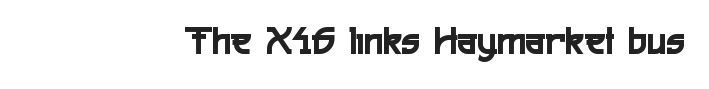
A roman cut, with each character standing at attention. Regarding serifs, this sample does without them. Glance below the letters and you will spot only blank space. A typesetter would call this proportional, since set widths differ per character.
